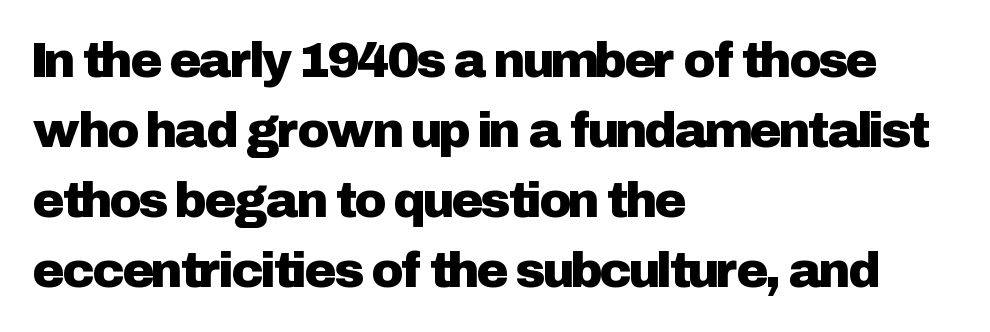
A typesetter would call this leading conventional body-copy spacing. The font's upright variant was chosen for this text. The letters advance in unequal steps, a hallmark of proportional type. Is the block centered? No — it sits flush against the left margin. No extra tracking has been applied to these lines. The gap between lines stays unmarked.
